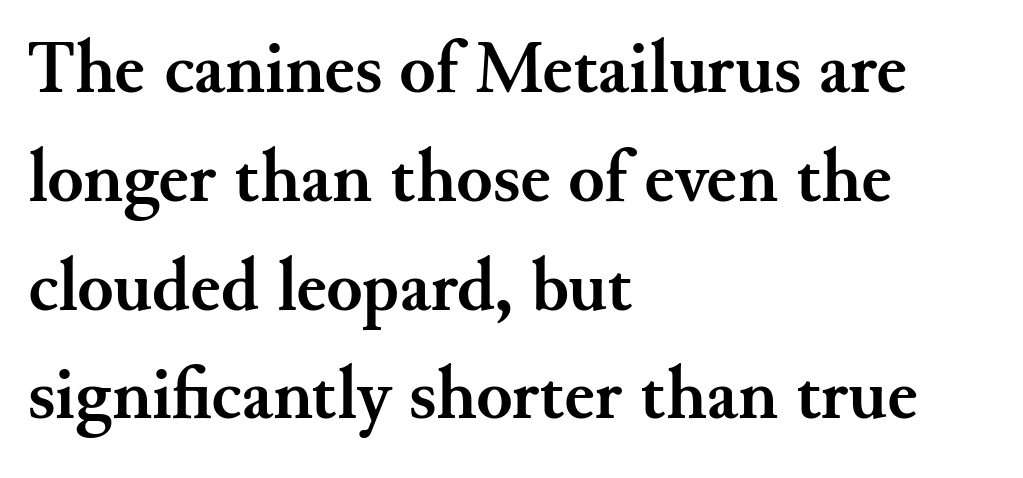
{"serif": "yes", "italic": "no", "bold": "yes", "weight": "semibold", "width": "normal", "stroke_contrast": "medium", "x_height": "small", "monospaced": "no", "underline": "no", "align": "left", "line_spacing": "normal", "line_spacing_ratio": 1.47, "letter_spacing": "normal", "letter_spacing_em": 0.0, "glyph_px": 74}
